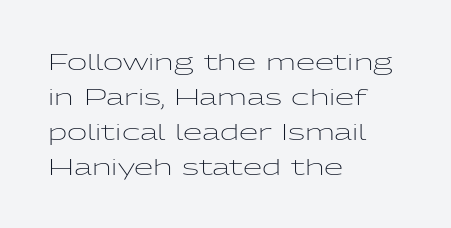
{"italic": "no", "bold": "no", "underline": "no", "align": "left", "line_spacing": "normal", "line_spacing_ratio": 1.59, "letter_spacing": "normal", "letter_spacing_em": 0.0, "glyph_px": 22}
